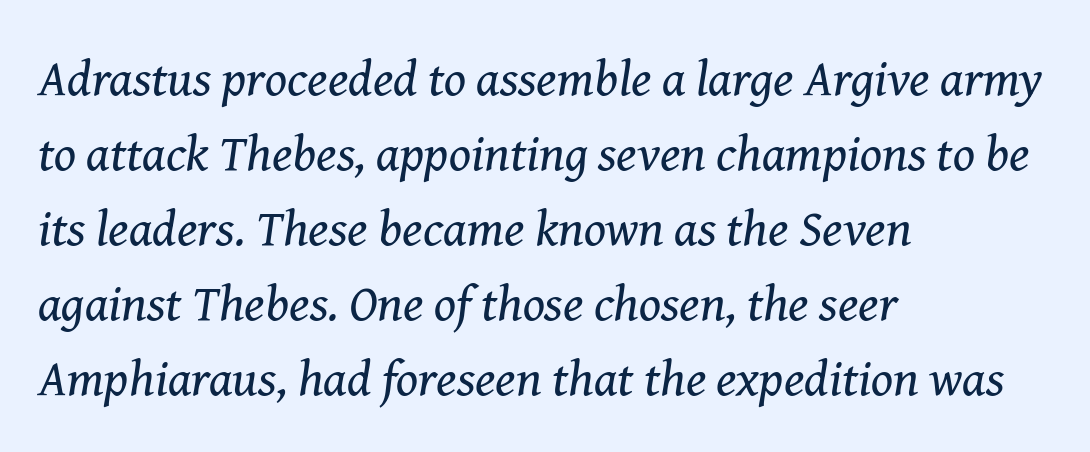
Q: Is the text bold? A: No.
Q: Is the text italic (slanted)? A: Yes, it leans right by about 8 degrees.
Q: Is the typeface a serif or a sans-serif typeface? A: Serif.
Q: Is the text underlined? A: No.
Q: How is the paragraph aligned? A: Left-aligned.
Q: Is the spacing between letters normal or unusually wide? A: Normal.
Q: Is the spacing between lines tight, normal or loose? A: Normal.
Q: Width (condensed, normal, or wide)? A: Normal.
Q: Stroke contrast? A: Medium.
Q: x-height? A: Medium.
Q: Monospaced? A: No.
